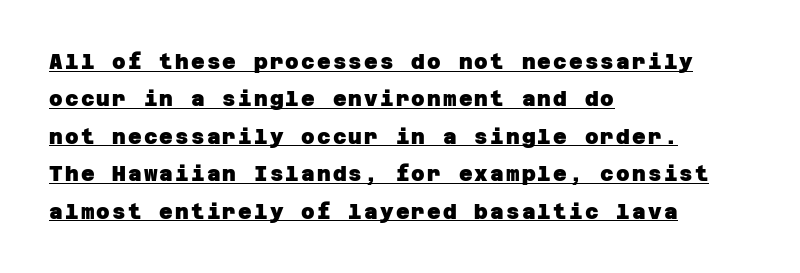
The image shows 21 px bold type; set left-aligned, line spacing 1.78x, underlined.
